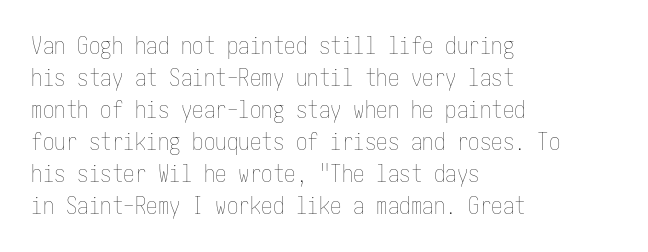
The image shows 23 px text type, upright; set left-aligned, normal line spacing (1.39x), normal letter spacing, not underlined.
